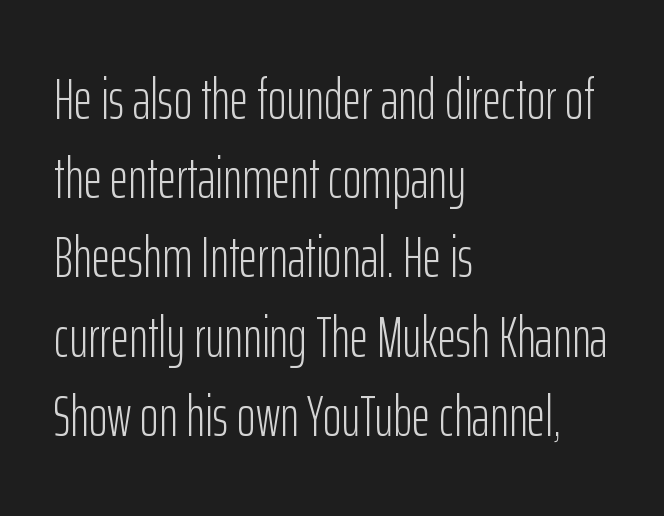
Q: Is the text bold? A: No.
Q: Is the text italic (slanted)? A: No, it is upright.
Q: Is the typeface a serif or a sans-serif typeface? A: Sans-serif.
Q: Is the text underlined? A: No.
Q: How is the paragraph aligned? A: Left-aligned.
Q: Is the spacing between letters normal or unusually wide? A: Normal.
Q: Is the spacing between lines tight, normal or loose? A: Normal.
Q: Width (condensed, normal, or wide)? A: Condensed.
Q: Stroke contrast? A: Low.
Q: x-height? A: Medium.
Q: Monospaced? A: No.
